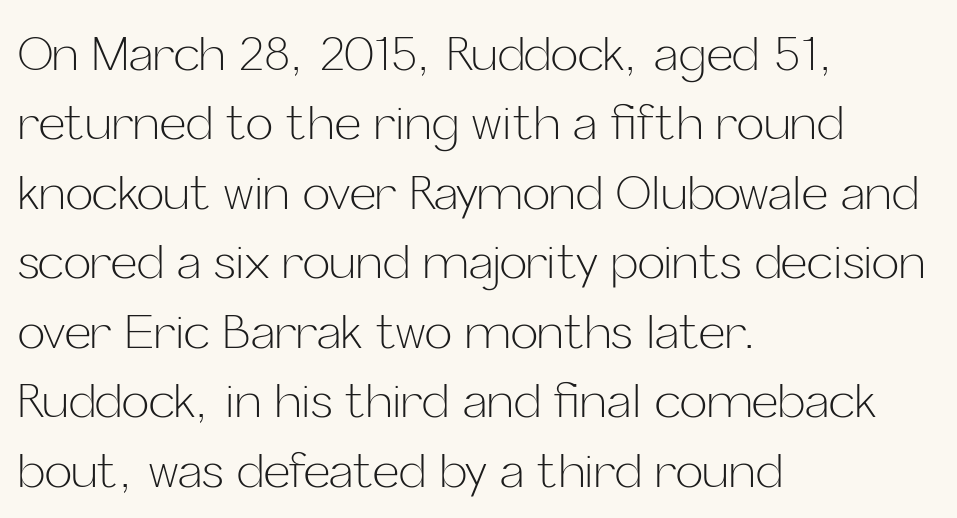
{"serif": "no", "italic": "no", "bold": "no", "weight": "light", "width": "normal", "stroke_contrast": "low", "x_height": "medium", "monospaced": "no", "underline": "no", "align": "left", "line_spacing": "normal", "line_spacing_ratio": 1.51, "letter_spacing": "normal", "letter_spacing_em": 0.0, "glyph_px": 46}
